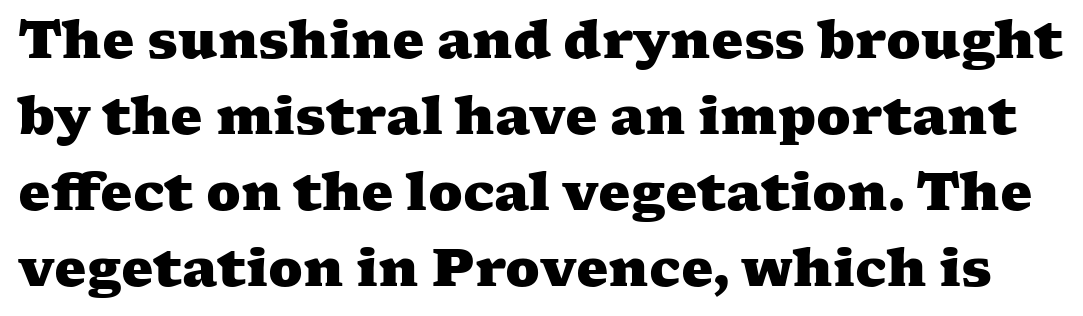
The image shows 51 px heavy, wide serif type; set normal line spacing (1.49x), normal letter spacing, not underlined; medium stroke contrast and a medium x-height.
